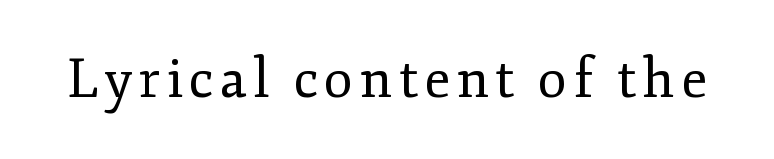
The glyphs are unaccompanied by any horizontal stroke below them. Do the characters align in a grid? No, the font is proportional. The font is comparable to plain body text, perhaps lighter. Ascenders rise straight up at ninety degrees.
